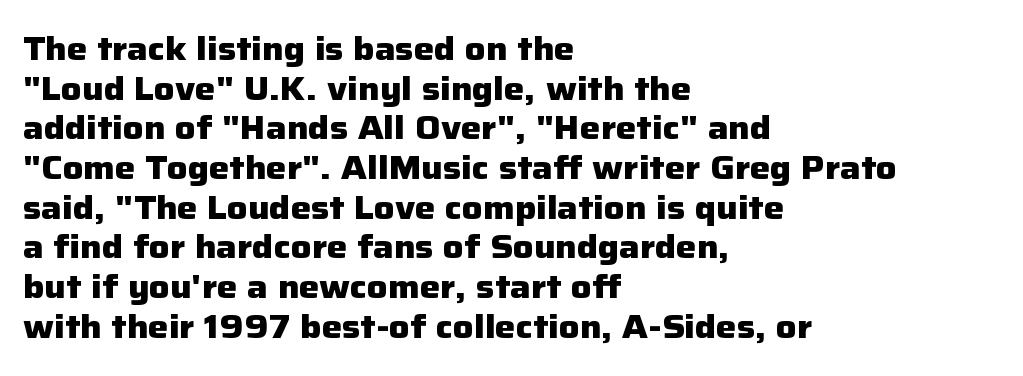
The image shows 32 px heavy sans-serif type, upright; set left-aligned, line spacing 1.24x, normal letter spacing, not underlined; low stroke contrast and a medium x-height.
